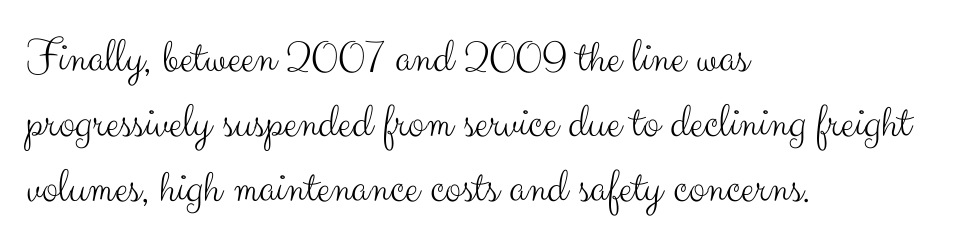
Q: Is the text bold? A: No.
Q: Is the text italic (slanted)? A: Yes.
Q: Is the typeface a serif or a sans-serif typeface? A: Sans-serif.
Q: Is the text underlined? A: No.
Q: How is the paragraph aligned? A: Left-aligned.
Q: Is the spacing between letters normal or unusually wide? A: Normal.
Q: Is the spacing between lines tight, normal or loose? A: Normal.
Q: Width (condensed, normal, or wide)? A: Normal.
Q: Stroke contrast? A: Medium.
Q: x-height? A: Small.
Q: Monospaced? A: No.
